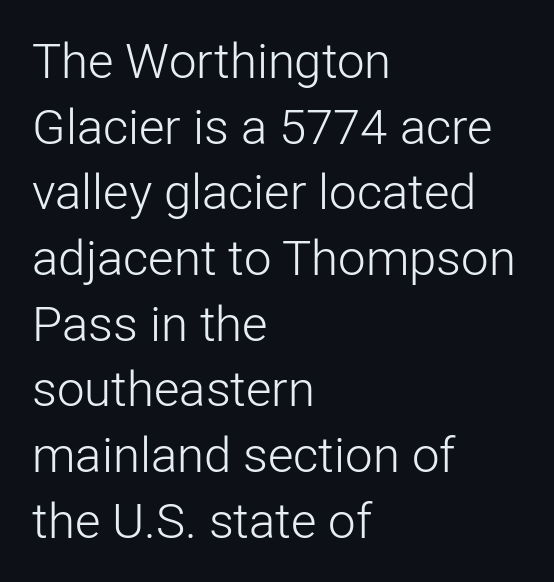
The image shows 49 px light sans-serif type, upright; set left-aligned, normal line spacing (1.34x), normal letter spacing, not underlined; low stroke contrast and a medium x-height.
